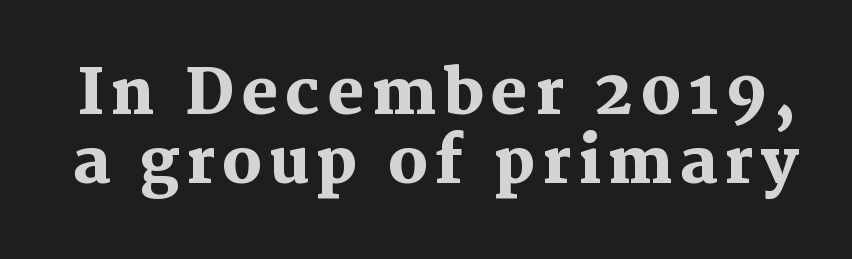
{"serif": "yes", "italic": "no", "bold": "yes", "weight": "heavy", "width": "normal", "stroke_contrast": "medium", "x_height": "medium", "monospaced": "no", "underline": "no", "line_spacing": "tight", "line_spacing_ratio": 1.12, "glyph_px": 62}
